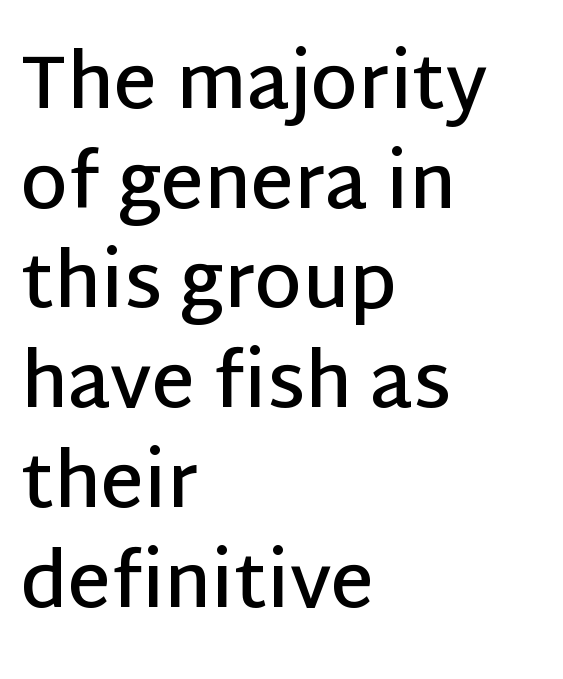
The image shows 75 px semibold sans-serif type, upright; set left-aligned, normal line spacing (1.33x), normal letter spacing, not underlined; low stroke contrast and a large x-height.
